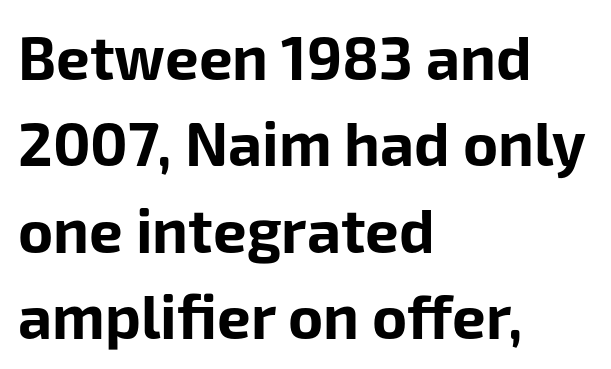
Q: Is the text bold? A: Yes.
Q: Is the text italic (slanted)? A: No, it is upright.
Q: Is the typeface a serif or a sans-serif typeface? A: Sans-serif.
Q: Is the text underlined? A: No.
Q: How is the paragraph aligned? A: Left-aligned.
Q: Is the spacing between letters normal or unusually wide? A: Normal.
Q: Is the spacing between lines tight, normal or loose? A: Normal.
Q: Width (condensed, normal, or wide)? A: Normal.
Q: Stroke contrast? A: Low.
Q: x-height? A: Medium.
Q: Monospaced? A: No.
